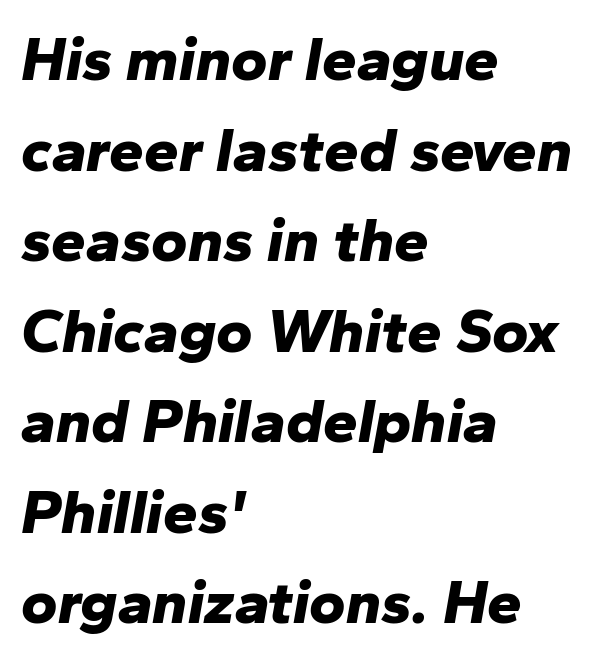
{"italic": "yes", "lean": "right", "slant_degrees": 10, "bold": "yes", "weight": "bold", "width": "normal", "stroke_contrast": "low", "x_height": "medium", "monospaced": "no", "underline": "no", "align": "left", "line_spacing": "normal", "line_spacing_ratio": 1.46, "letter_spacing": "normal", "letter_spacing_em": 0.0, "glyph_px": 62}
